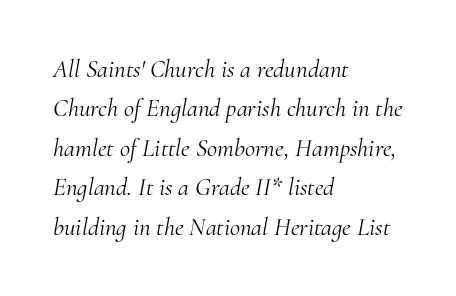
Q: Is the text bold? A: No.
Q: Is the text italic (slanted)? A: Yes, it leans right by about 10 degrees.
Q: Is the text underlined? A: No.
Q: How is the paragraph aligned? A: Left-aligned.
Q: Is the spacing between letters normal or unusually wide? A: Normal.
Q: Is the spacing between lines tight, normal or loose? A: Normal.
